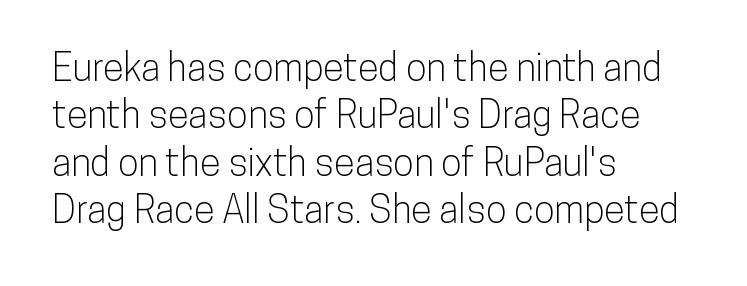
Every stem runs plumb, perpendicular to the baseline. Here the glyphs are tracked normally, forming tight word shapes. If you measured baseline to baseline, you'd find a middling distance. Check where the strokes stop: nothing finishes them off — pure sans. Alignment: flush left. The rendering uses natural spacing where letterforms have individual widths.
